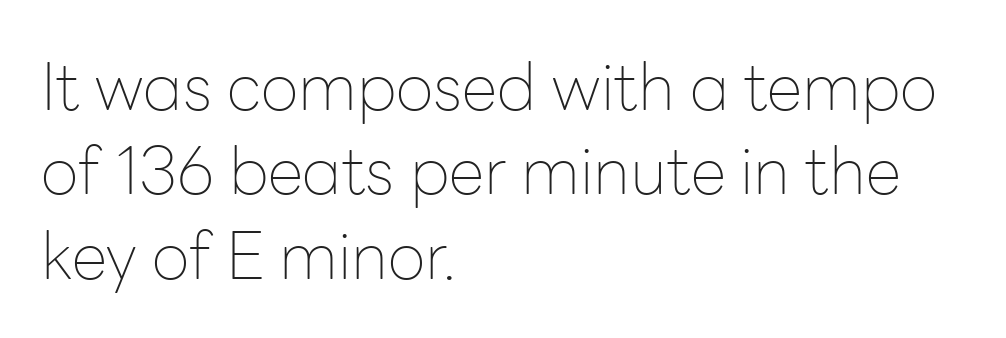
The image shows 65 px thin sans-serif type, upright; set left-aligned, normal line spacing (1.3x), normal letter spacing, not underlined; low stroke contrast and a medium x-height.
